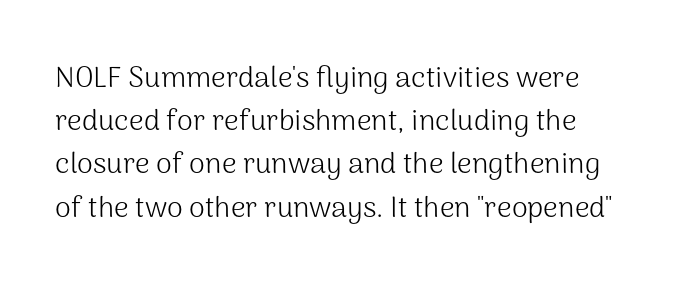
Q: Is the text bold? A: No.
Q: Is the text italic (slanted)? A: No, it is upright.
Q: Is the typeface a serif or a sans-serif typeface? A: Sans-serif.
Q: Is the text underlined? A: No.
Q: Is the spacing between letters normal or unusually wide? A: Normal.
Q: Is the spacing between lines tight, normal or loose? A: Normal.
Q: Width (condensed, normal, or wide)? A: Normal.
Q: Stroke contrast? A: Medium.
Q: x-height? A: Medium.
Q: Monospaced? A: No.
